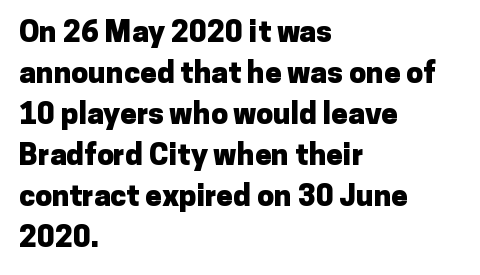
Q: Is the text bold? A: Yes.
Q: Is the text italic (slanted)? A: No, it is upright.
Q: Is the typeface a serif or a sans-serif typeface? A: Sans-serif.
Q: Is the text underlined? A: No.
Q: How is the paragraph aligned? A: Left-aligned.
Q: Is the spacing between letters normal or unusually wide? A: Normal.
Q: Is the spacing between lines tight, normal or loose? A: Normal.
Q: Width (condensed, normal, or wide)? A: Normal.
Q: Stroke contrast? A: Low.
Q: x-height? A: Medium.
Q: Monospaced? A: No.
